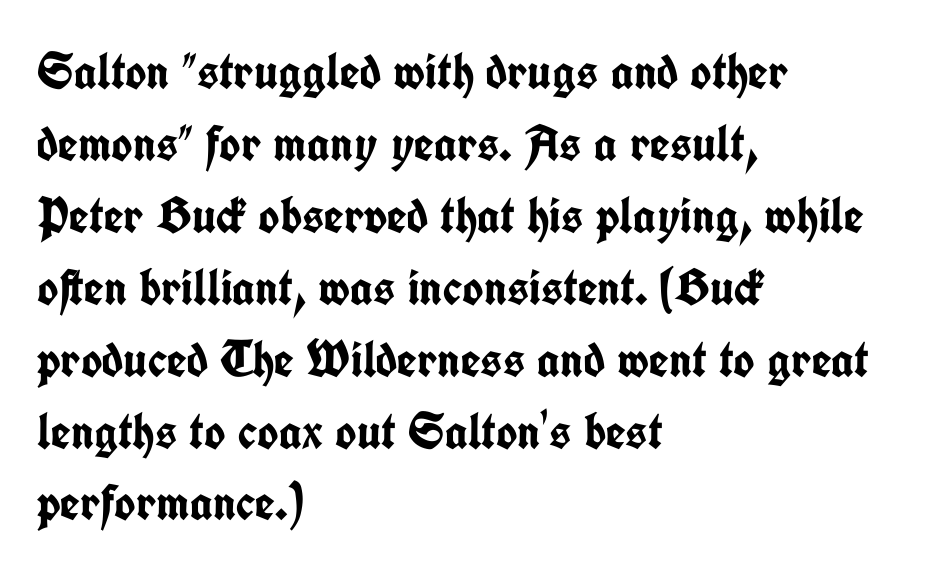
Ordinary non-slanted type is in use. Serifs: no, the terminals of the letterforms are clean. Does the weight exceed regular? Yes, all the way to bold. Think of a printed novel: that variable character pitch is what you see here. The face used here is rendered with its standard letterfit. Each row of text sits above clean, open space.
